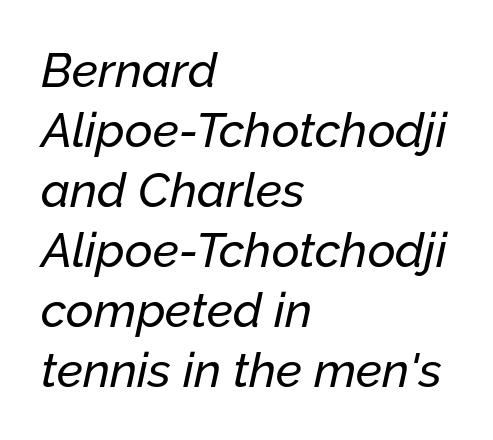
Q: Is the text italic (slanted)? A: Yes, it leans right by about 12 degrees.
Q: Is the text underlined? A: No.
Q: How is the paragraph aligned? A: Left-aligned.
Q: Is the spacing between letters normal or unusually wide? A: Normal.
Q: Is the spacing between lines tight, normal or loose? A: Normal.
Q: Width (condensed, normal, or wide)? A: Normal.
Q: Stroke contrast? A: Low.
Q: x-height? A: Medium.
Q: Monospaced? A: No.
